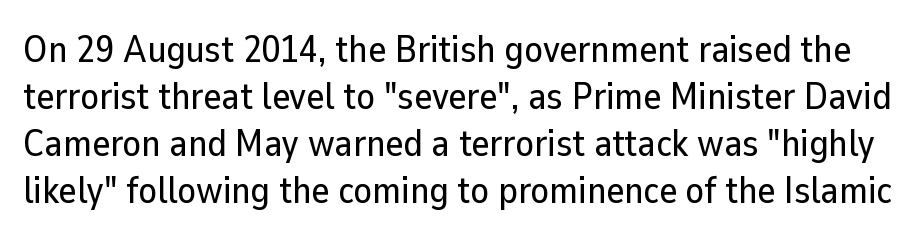
Q: Is the text italic (slanted)? A: No, it is upright.
Q: Is the typeface a serif or a sans-serif typeface? A: Sans-serif.
Q: Is the text underlined? A: No.
Q: Is the spacing between letters normal or unusually wide? A: Normal.
Q: Width (condensed, normal, or wide)? A: Normal.
Q: Stroke contrast? A: Low.
Q: x-height? A: Medium.
Q: Monospaced? A: No.
